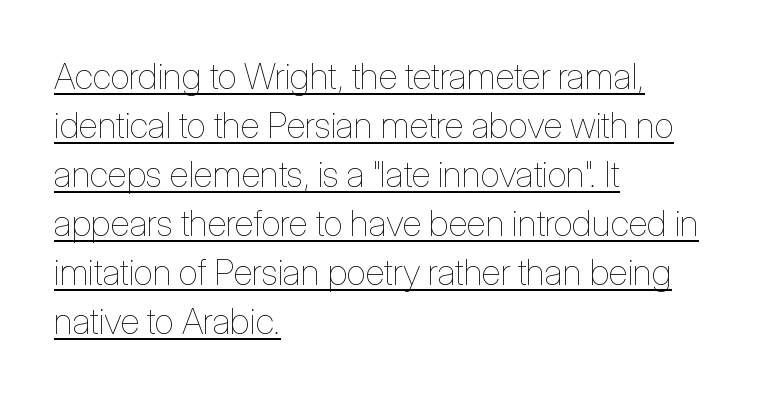
{"italic": "no", "bold": "no", "weight": "thin", "width": "condensed", "stroke_contrast": "low", "x_height": "medium", "monospaced": "no", "underline": "yes", "align": "left", "line_spacing": "normal", "line_spacing_ratio": 1.36, "letter_spacing": "normal", "letter_spacing_em": 0.0, "glyph_px": 36}
